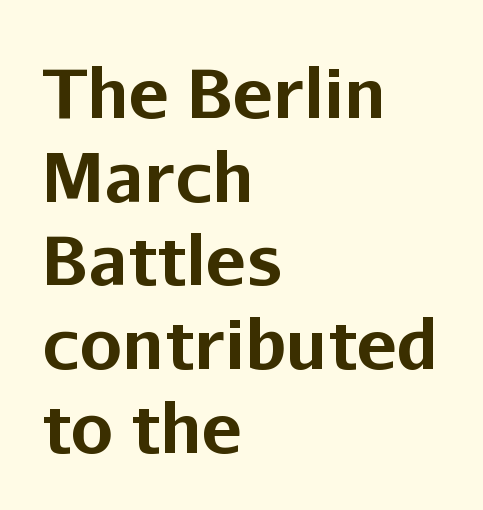
Q: Is the text bold? A: Yes.
Q: Is the text italic (slanted)? A: No, it is upright.
Q: Is the typeface a serif or a sans-serif typeface? A: Sans-serif.
Q: Is the text underlined? A: No.
Q: How is the paragraph aligned? A: Left-aligned.
Q: Is the spacing between letters normal or unusually wide? A: Normal.
Q: Width (condensed, normal, or wide)? A: Normal.
Q: Stroke contrast? A: Low.
Q: x-height? A: Medium.
Q: Monospaced? A: No.
